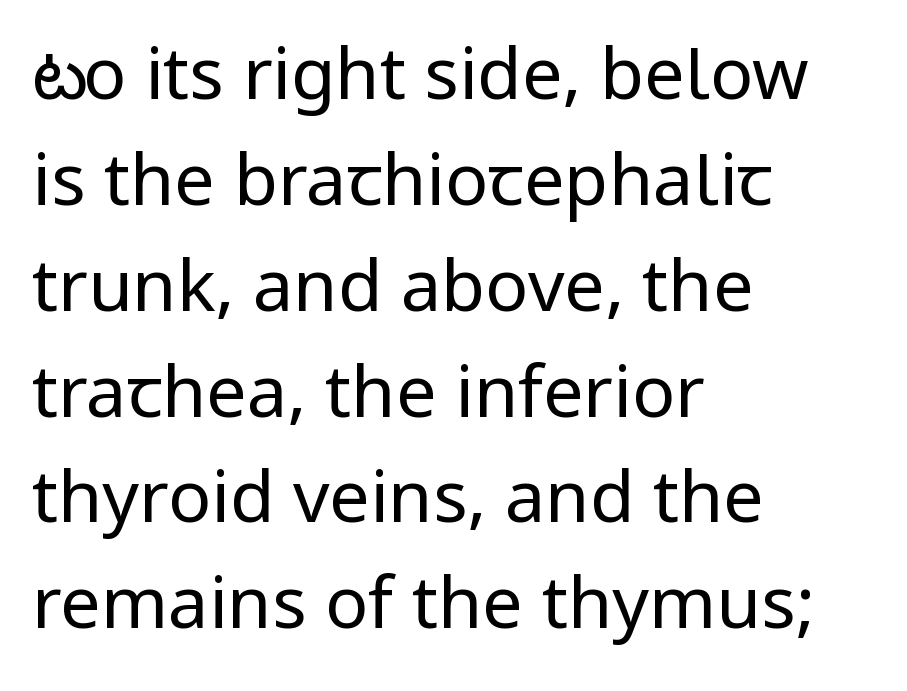
Type without underlining. Character widths vary here, with narrow letters taking less room than wide ones. Reading down the column, the eye jumps a familiar distance to each next line. Nope, no serifs anywhere on these letters. Default kerning and tracking; the words read as compact shapes. It's the straight-up-and-down kind of type.
